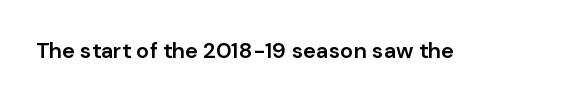
The image shows 22 px text type, upright; set normal letter spacing, not underlined.
